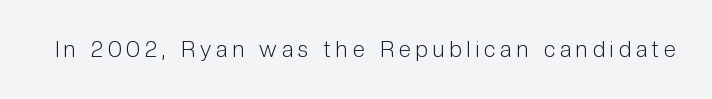
{"italic": "no", "bold": "no", "underline": "no", "letter_spacing": "wide", "letter_spacing_em": 0.23, "glyph_px": 22}
